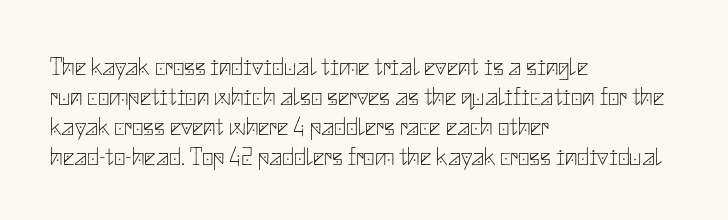
Q: Is the text bold? A: No.
Q: Is the text italic (slanted)? A: No, it is upright.
Q: Is the text underlined? A: No.
Q: How is the paragraph aligned? A: Left-aligned.
Q: Is the spacing between letters normal or unusually wide? A: Normal.
